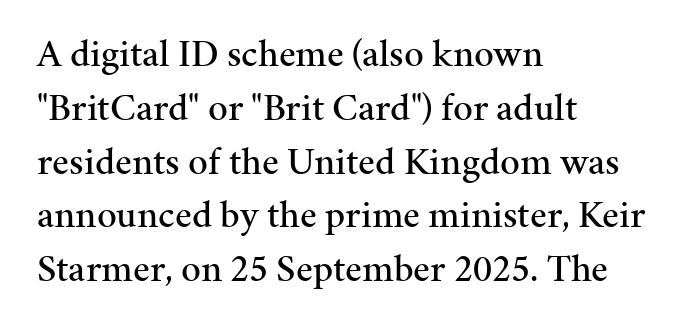
{"serif": "yes", "italic": "no", "width": "normal", "stroke_contrast": "medium", "x_height": "medium", "monospaced": "no", "underline": "no", "align": "left", "line_spacing": "normal", "line_spacing_ratio": 1.38, "letter_spacing": "normal", "letter_spacing_em": 0.0, "glyph_px": 39}
